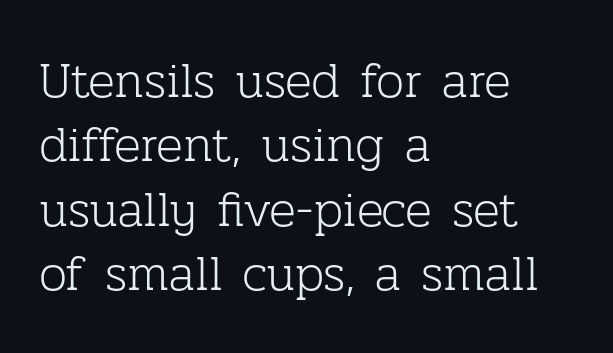
Q: Is the text bold? A: No.
Q: Is the text italic (slanted)? A: No, it is upright.
Q: Is the typeface a serif or a sans-serif typeface? A: Serif.
Q: Is the text underlined? A: No.
Q: How is the paragraph aligned? A: Left-aligned.
Q: Is the spacing between letters normal or unusually wide? A: Normal.
Q: Is the spacing between lines tight, normal or loose? A: Normal.
Q: Width (condensed, normal, or wide)? A: Normal.
Q: Stroke contrast? A: Low.
Q: x-height? A: Medium.
Q: Monospaced? A: No.
